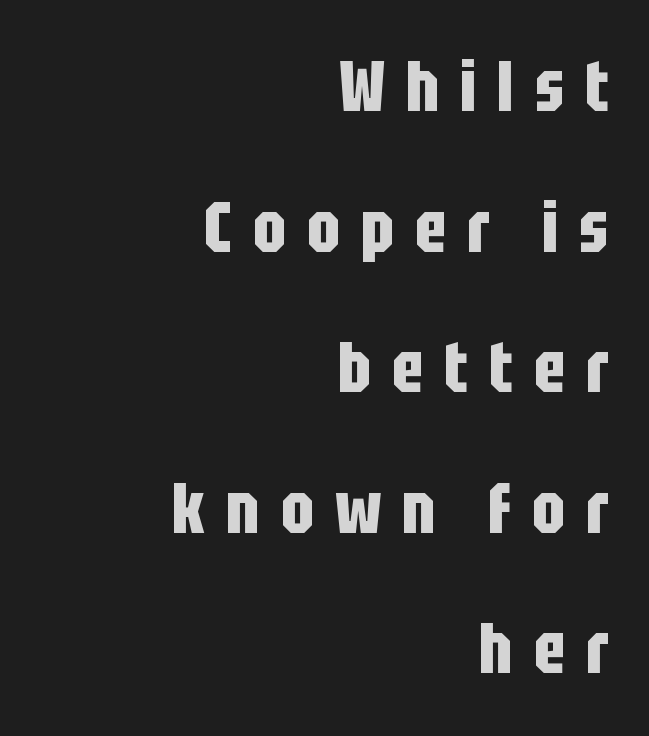
The typeface chosen for these lines omits serifs. Typesetter's note: full bold, strokes at maximum text heaviness. Horizontal bands of white between lines are thick stripes. Tracking here is generous; glyphs stand well apart from one another. All the whitespace from short lines collects on the left. The zone under the glyphs is completely vacant.
